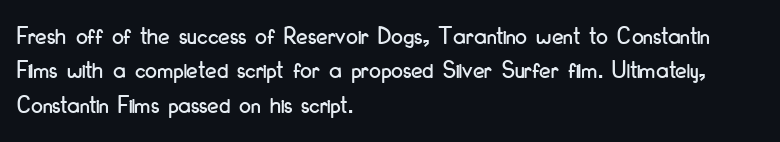
Here the glyphs are tracked normally, forming tight word shapes. Notice how the passage keeps a crisp vertical edge on the left only. A normal amount of white space separates one row of letters from the next. The string is rendered with underlining switched off.
